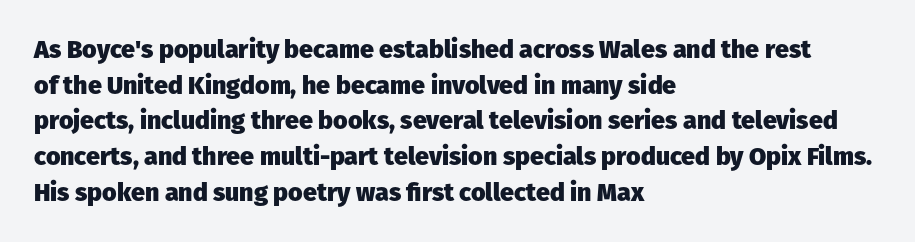
The image shows 25 px bold type, upright; set left-aligned, normal line spacing (1.43x), normal letter spacing, not underlined.
